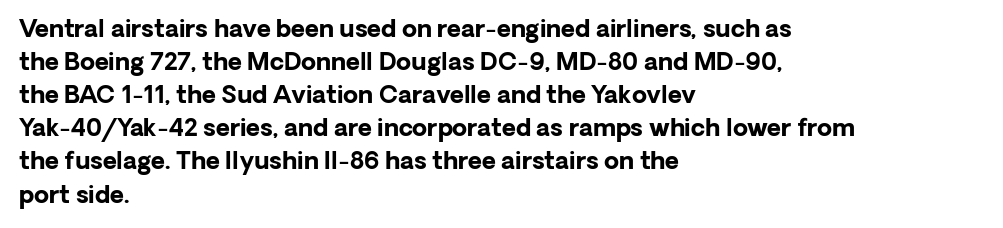
The image shows 24 px bold type, upright; set left-aligned, normal line spacing (1.38x), normal letter spacing, not underlined.
